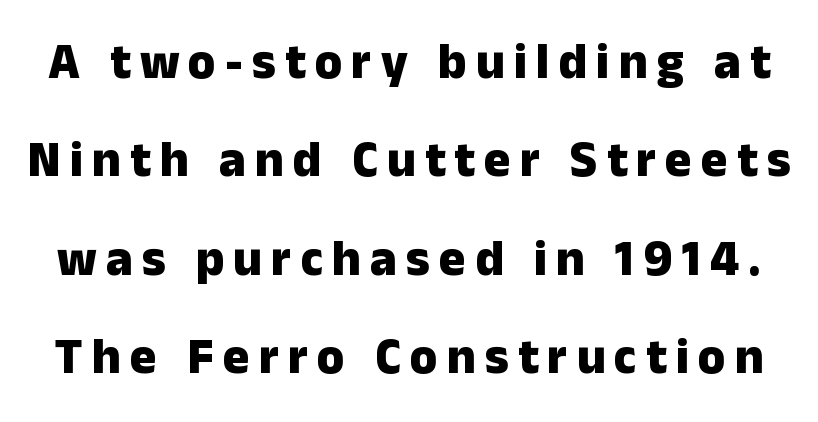
Q: Is the text bold? A: Yes.
Q: Is the text italic (slanted)? A: No, it is upright.
Q: Is the typeface a serif or a sans-serif typeface? A: Sans-serif.
Q: Is the text underlined? A: No.
Q: Is the spacing between lines tight, normal or loose? A: Loose.
Q: Width (condensed, normal, or wide)? A: Normal.
Q: Stroke contrast? A: Low.
Q: x-height? A: Medium.
Q: Monospaced? A: No.
